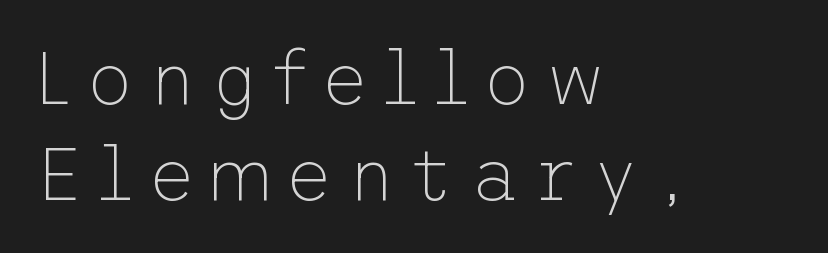
Q: Is the text bold? A: No.
Q: Is the text italic (slanted)? A: No, it is upright.
Q: Is the typeface a serif or a sans-serif typeface? A: Sans-serif.
Q: Is the text underlined? A: No.
Q: How is the paragraph aligned? A: Left-aligned.
Q: Is the spacing between lines tight, normal or loose? A: Normal.
Q: Width (condensed, normal, or wide)? A: Normal.
Q: Stroke contrast? A: Low.
Q: x-height? A: Medium.
